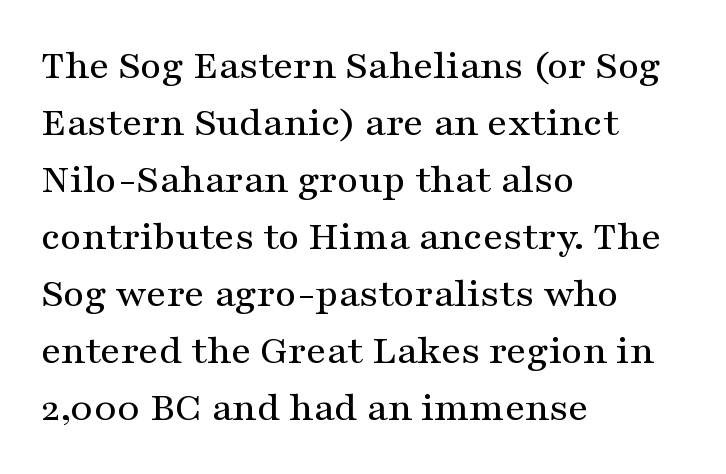
{"serif": "yes", "italic": "no", "width": "wide", "stroke_contrast": "medium", "x_height": "medium", "monospaced": "no", "underline": "no", "align": "left", "line_spacing": "normal", "line_spacing_ratio": 1.39, "letter_spacing": "normal", "letter_spacing_em": 0.0, "glyph_px": 41}
